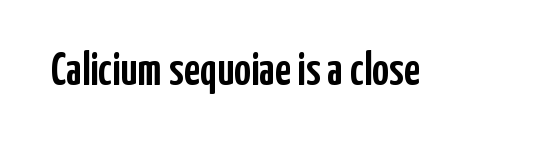
Underlining? Definitely not there. Each word holds together tightly as a unit, with standard inter-letter gaps. Spacing verdict: proportional, widths tailored to each character. The typography opts for an upright posture over an oblique one. Typographically, this falls in the sans-serif category.
